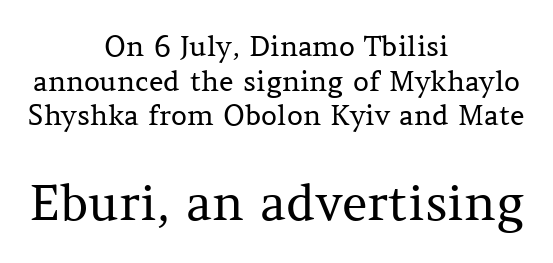
Inter-character spacing is left at the font's built-in metrics. A typesetter would call this proportional, since set widths differ per character. A roman cut, with each character standing at attention. Weight: in the light-to-regular range.
